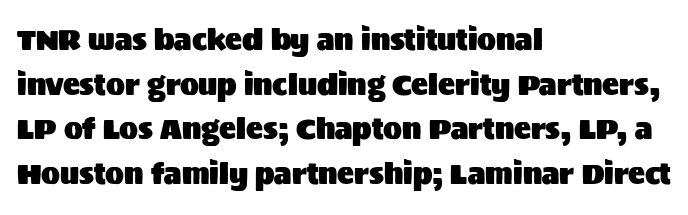
The letters stand upright; this is a roman face. Summary of vertical rhythm: regular, with standard interline spacing. Does the type have serifs? No, each stem ends abruptly. Visually the block forms a straight wall on the left and a jagged coastline on the right. A typesetter would call this proportional, since set widths differ per character. Clear beneath every line of the passage.
